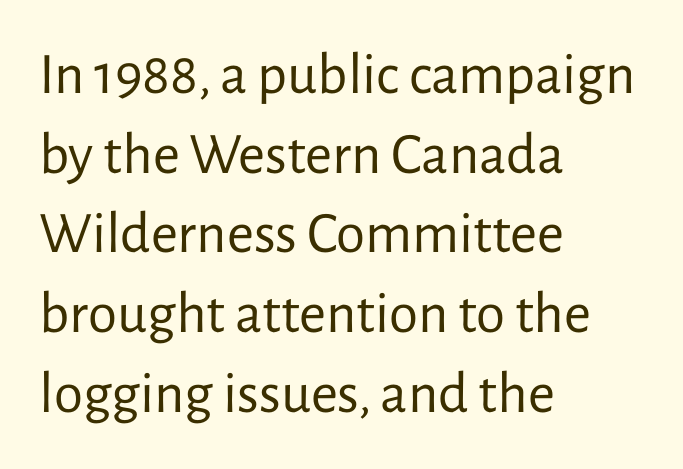
The space beneath each line is pristine and unruled. Stroke terminals: plain, sans-serif. The typesetter chose a ragged-right arrangement here. These lines are rendered in a variable-pitch font. The letterforms sit shoulder to shoulder at normal distance. Nothing heavy about these letters — not bold at all.
